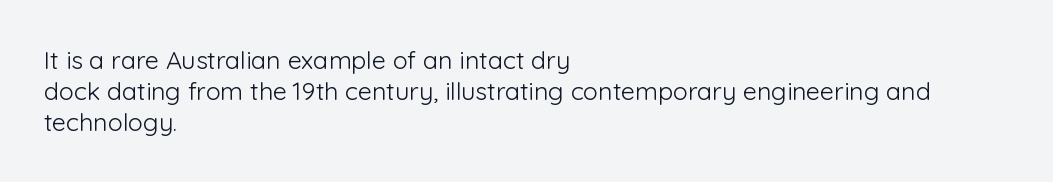
The image shows 25 px text type, upright; set left-aligned, line spacing 1.24x, normal letter spacing, not underlined.
